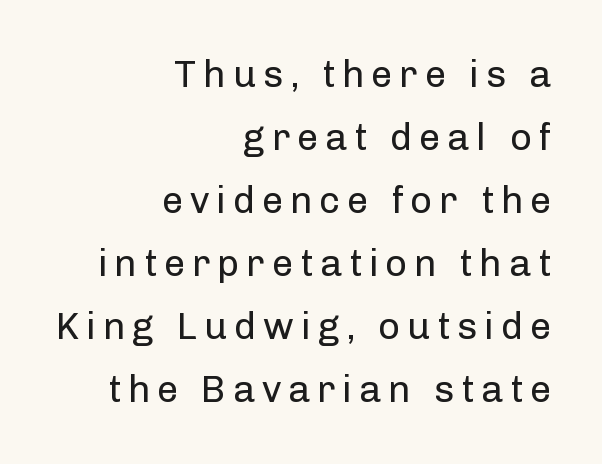
Q: Is the text bold? A: No.
Q: Is the text italic (slanted)? A: No, it is upright.
Q: Is the typeface a serif or a sans-serif typeface? A: Sans-serif.
Q: Is the text underlined? A: No.
Q: How is the paragraph aligned? A: Right-aligned.
Q: Is the spacing between lines tight, normal or loose? A: Normal.
Q: Width (condensed, normal, or wide)? A: Normal.
Q: Stroke contrast? A: Low.
Q: x-height? A: Medium.
Q: Monospaced? A: No.
